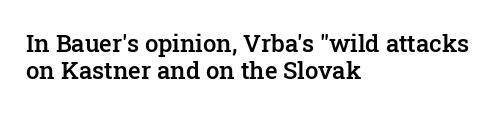
Q: Is the text bold? A: Semi-bold.
Q: Is the text italic (slanted)? A: No, it is upright.
Q: Is the text underlined? A: No.
Q: How is the paragraph aligned? A: Left-aligned.
Q: Is the spacing between letters normal or unusually wide? A: Normal.
Q: Is the spacing between lines tight, normal or loose? A: Tight.
